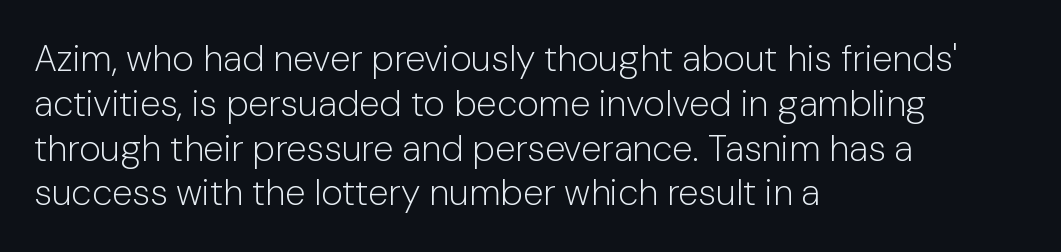
{"serif": "no", "italic": "no", "bold": "no", "weight": "light", "width": "normal", "stroke_contrast": "low", "x_height": "medium", "monospaced": "no", "underline": "no", "align": "left", "line_spacing_ratio": 1.21, "letter_spacing": "normal", "letter_spacing_em": 0.0, "glyph_px": 37}
